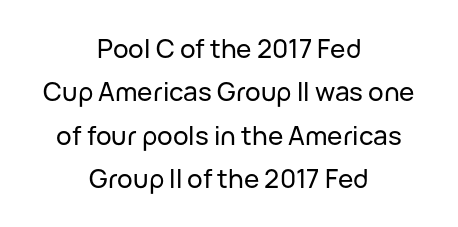
{"italic": "no", "underline": "no", "align": "center", "line_spacing": "normal", "line_spacing_ratio": 1.67, "letter_spacing": "normal", "letter_spacing_em": 0.0, "glyph_px": 26}
